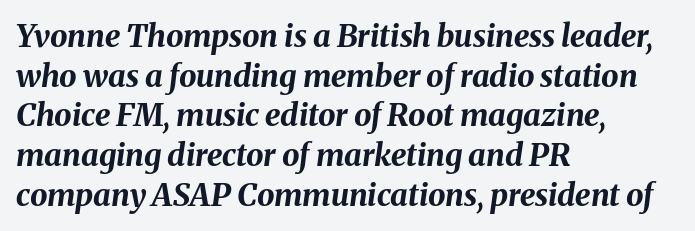
Q: Is the text bold? A: Yes.
Q: Is the text italic (slanted)? A: Yes, it leans right by about 8 degrees.
Q: Is the text underlined? A: No.
Q: How is the paragraph aligned? A: Left-aligned.
Q: Is the spacing between letters normal or unusually wide? A: Normal.
Q: Is the spacing between lines tight, normal or loose? A: Normal.
Q: Width (condensed, normal, or wide)? A: Normal.
Q: Stroke contrast? A: Medium.
Q: x-height? A: Medium.
Q: Monospaced? A: No.
